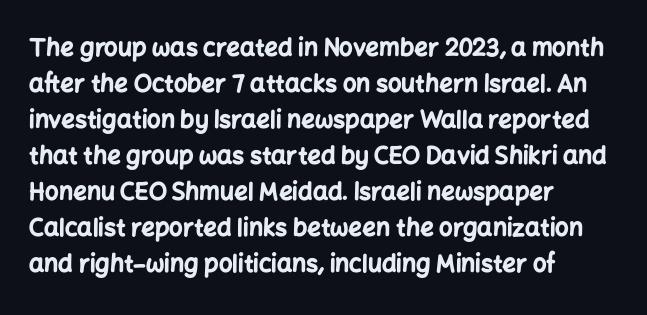
These lines are set flush left with a ragged right edge. Upright lettering throughout. Compared with typical body copy, the letter spacing here is the same. The line-height multiplier appears to be the usual default.
